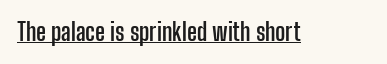
The image shows 24 px bold type, upright; set normal letter spacing, underlined.
